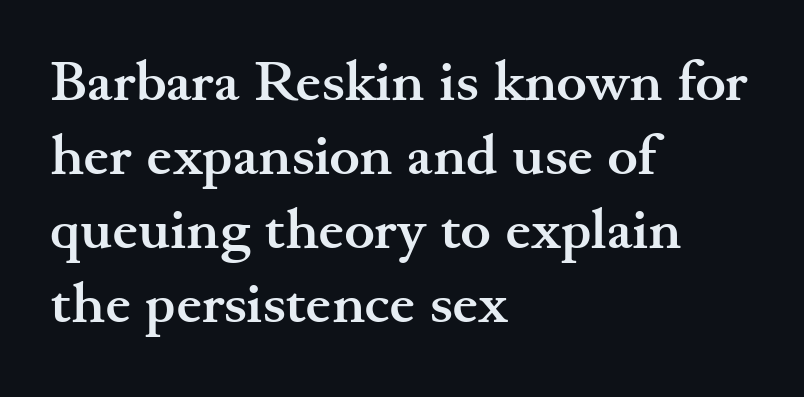
The passage shown is emphatically bold. The leading is moderate, giving the passage an even texture. Notice how the passage keeps a crisp vertical edge on the left only. When letters stand straight like this, we call the style roman or upright. Descender tails drop into unmarked territory.
